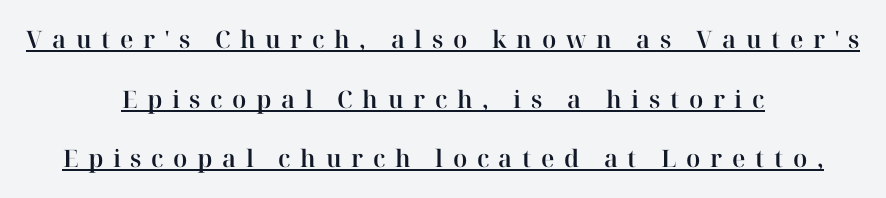
Tracking here is generous; glyphs stand well apart from one another. Horizontal alignment here is central, giving a formal, balanced look. Caption: lettering with a line underneath. A roman cut, with each character standing at attention. The block of text is sparse from top to bottom, with ample space between rows.
